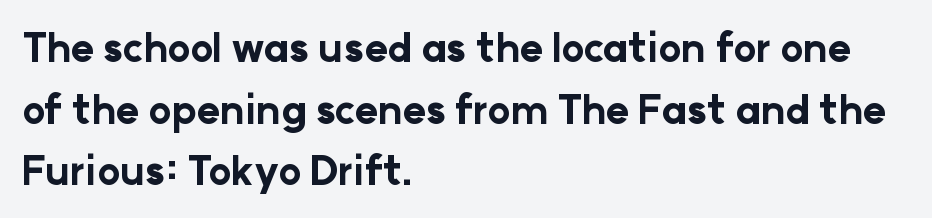
Q: Is the text bold? A: Yes.
Q: Is the text italic (slanted)? A: No, it is upright.
Q: Is the typeface a serif or a sans-serif typeface? A: Sans-serif.
Q: Is the text underlined? A: No.
Q: How is the paragraph aligned? A: Left-aligned.
Q: Is the spacing between letters normal or unusually wide? A: Normal.
Q: Is the spacing between lines tight, normal or loose? A: Normal.
Q: Width (condensed, normal, or wide)? A: Normal.
Q: Stroke contrast? A: Low.
Q: x-height? A: Medium.
Q: Monospaced? A: No.
